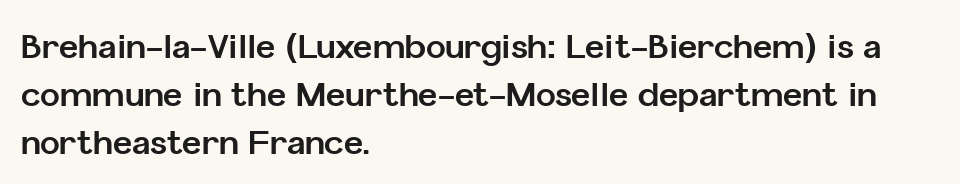
The image shows 33 px bold sans-serif type, upright; set left-aligned, normal line spacing (1.45x), normal letter spacing, not underlined; low stroke contrast and a medium x-height.
